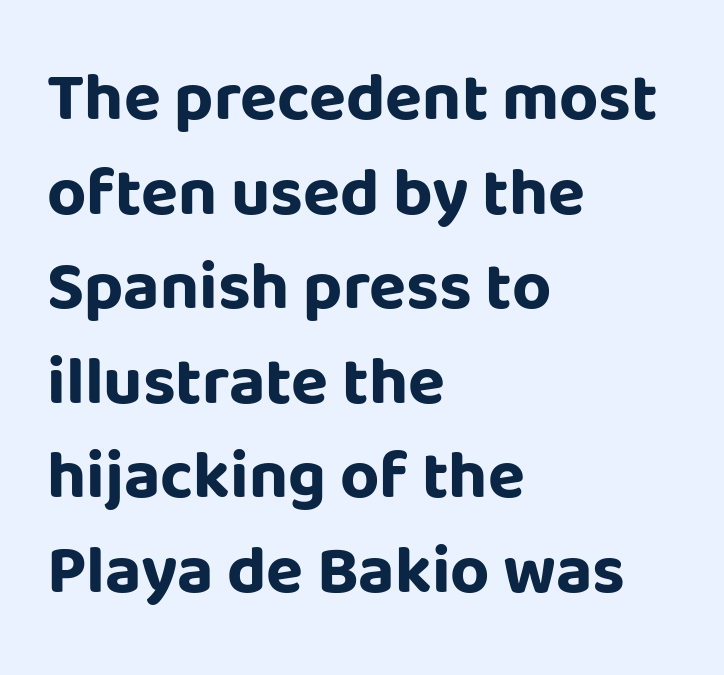
{"serif": "no", "italic": "no", "bold": "yes", "weight": "bold", "width": "normal", "stroke_contrast": "low", "x_height": "large", "monospaced": "no", "underline": "no", "align": "left", "line_spacing": "normal", "line_spacing_ratio": 1.39, "letter_spacing": "normal", "letter_spacing_em": 0.0, "glyph_px": 68}
